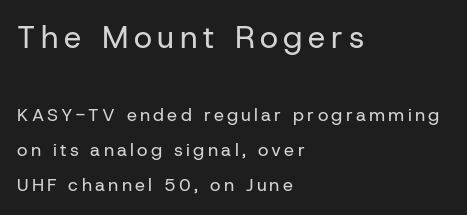
{"serif": "no", "italic": "no", "bold": "no", "weight": "regular", "width": "normal", "stroke_contrast": "low", "x_height": "medium", "monospaced": "no", "underline": "no", "align": "left", "line_spacing": "loose", "line_spacing_ratio": 1.96, "larger_block": "first", "size_ratio": 1.72, "glyph_px": 31}
